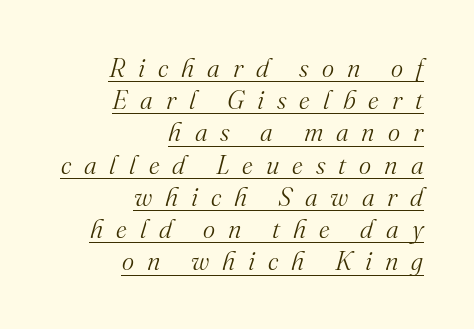
Q: Is the text bold? A: No.
Q: Is the text italic (slanted)? A: Yes, it leans right by about 16 degrees.
Q: Is the text underlined? A: Yes.
Q: How is the paragraph aligned? A: Right-aligned.
Q: Is the spacing between letters normal or unusually wide? A: Unusually wide.
